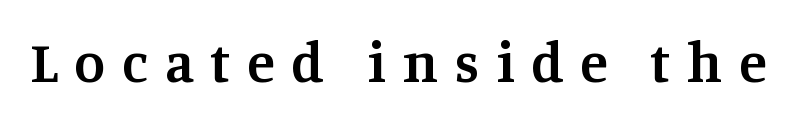
{"serif": "yes", "italic": "no", "bold": "semi", "weight": "semibold", "width": "normal", "stroke_contrast": "medium", "x_height": "large", "monospaced": "no", "underline": "no", "letter_spacing": "wide", "letter_spacing_em": 0.29, "glyph_px": 57}
